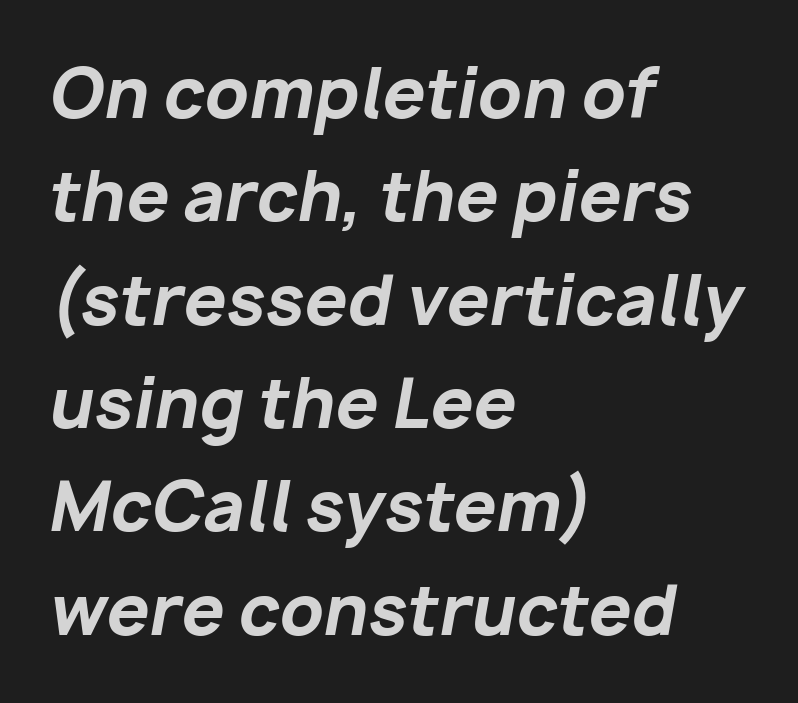
The image shows 68 px bold type, italic (leaning right); set left-aligned, normal line spacing (1.52x), normal letter spacing, not underlined; low stroke contrast and a medium x-height.
